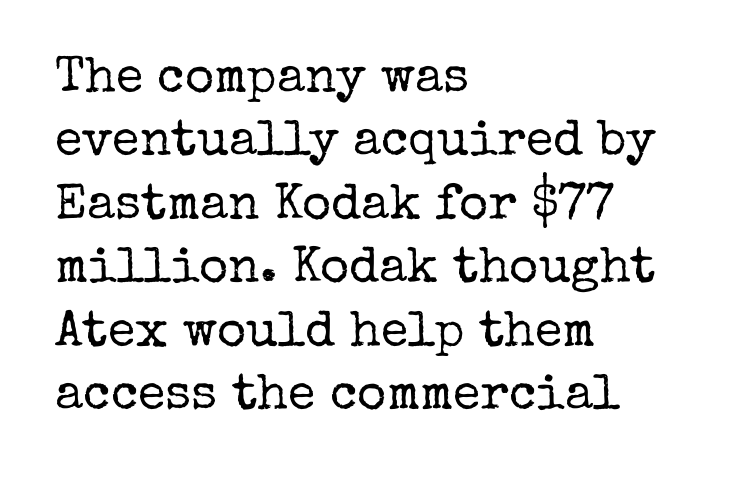
The image shows 50 px regular-weight serif type, upright; set left-aligned, normal line spacing (1.27x), normal letter spacing, not underlined; low stroke contrast and a medium x-height.
